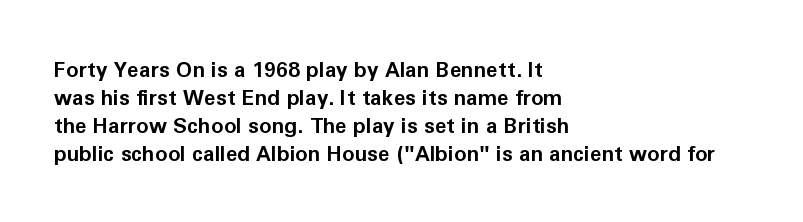
Anything drawn beneath the words? Only blank space. Evenly set lines give the paragraph a standard silhouette. In CSS terms this would be text-align: left. The font's upright variant was chosen for this text. Strokes here are thick enough to call this a true bold.
